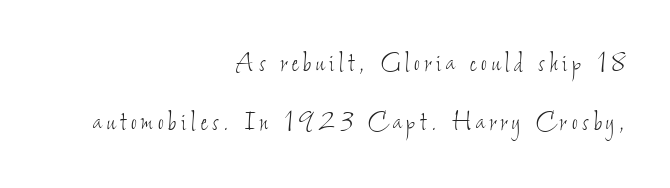
The image shows 31 px thin, condensed type; set right-aligned, loose line spacing (1.9x), not underlined; low stroke contrast and a small x-height.
